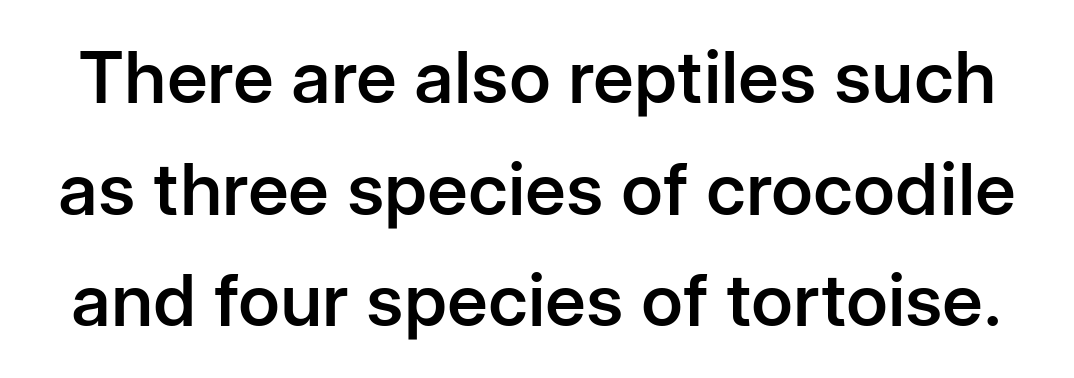
{"serif": "no", "italic": "no", "bold": "semi", "weight": "semibold", "width": "normal", "stroke_contrast": "low", "x_height": "medium", "monospaced": "no", "underline": "no", "line_spacing": "normal", "line_spacing_ratio": 1.55, "letter_spacing": "normal", "letter_spacing_em": 0.0, "glyph_px": 72}
